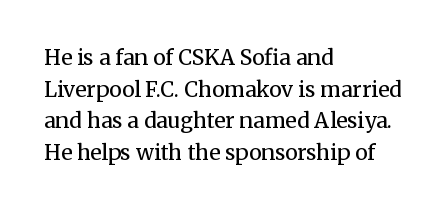
{"italic": "no", "bold": "no", "underline": "no", "align": "left", "line_spacing": "normal", "line_spacing_ratio": 1.51, "letter_spacing": "normal", "letter_spacing_em": 0.0, "glyph_px": 21}
